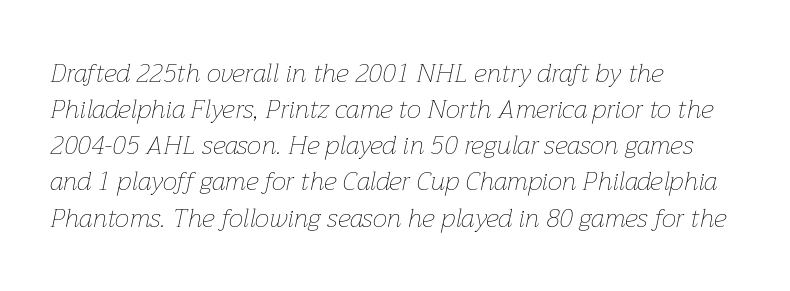
What's the leading like? Ordinary, nothing unusual. The paragraph has a hard left edge and a soft right edge. The glyphs look as if they've been sheared to an angle. The space beneath each line is pristine and unruled. Tracking value appears to be zero — textbook default spacing. Each stroke keeps to a modest, everyday thickness or less.
